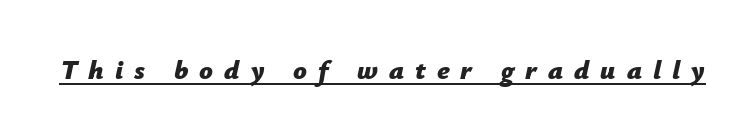
The face used here is rendered with a markedly widened letterfit. Underline: present. These lines carry a lot of weight — the face is fully bold. The lettering tilts uniformly, giving the passage an italic look.
